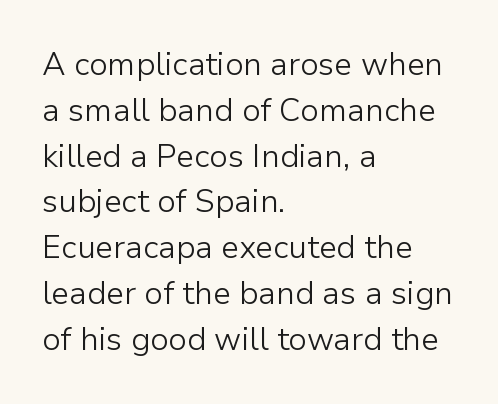
Standard letterfit; no display-style spreading of the glyphs. On a weight scale, this lands at 450 or below. The glyphs in this specimen are sans serif. Each letter keeps its own natural width here, so spacing adapts to shape. The glyphs are unaccompanied by any horizontal stroke below them.
